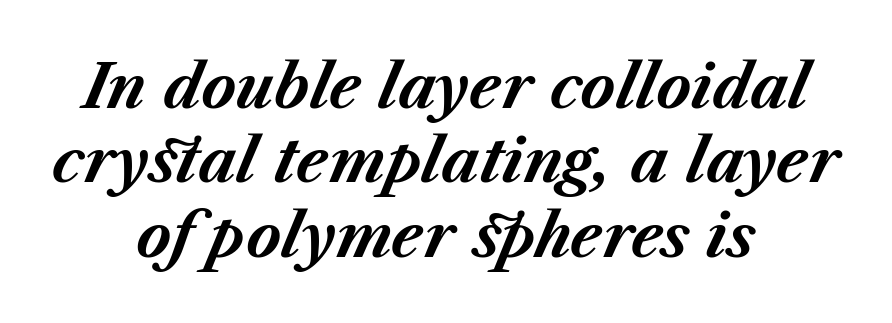
{"italic": "yes", "lean": "right", "slant_degrees": 23, "bold": "yes", "weight": "bold", "width": "normal", "stroke_contrast": "medium", "x_height": "medium", "monospaced": "no", "underline": "no", "align": "center", "line_spacing": "normal", "line_spacing_ratio": 1.26, "letter_spacing": "normal", "letter_spacing_em": 0.0, "glyph_px": 59}
